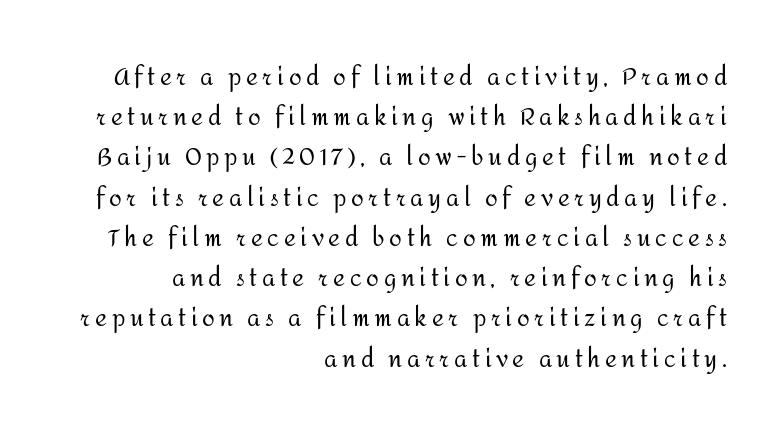
The weight would be labelled regular, book, light, or lighter still. You can tell it's not italic because the verticals are truly vertical. Alignment: flush right. Beneath every word, the page is bare. The face used here is rendered with a markedly widened letterfit.
